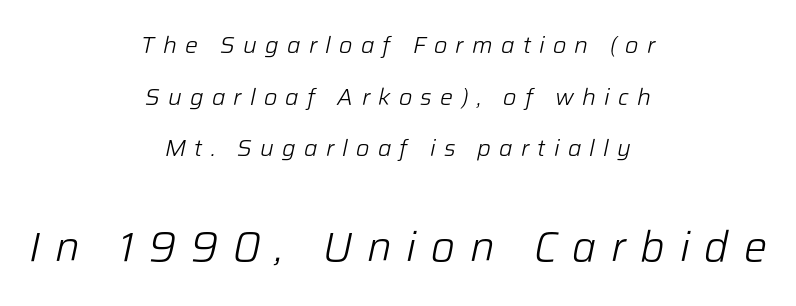
The image shows 41 px light type, italic (leaning right); set centered, loose line spacing (2.25x), unusually wide letter spacing (+0.36 em), not underlined; the second (bottom) block is 1.78x larger; low stroke contrast and a medium x-height.
